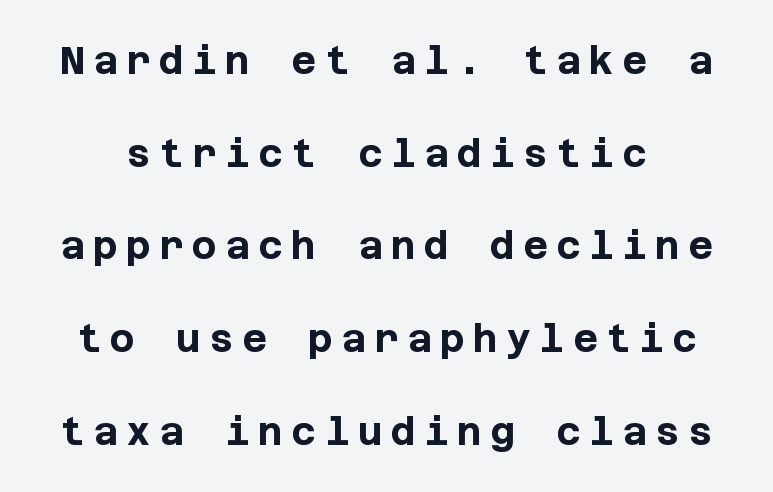
The image shows 38 px bold sans-serif type, upright; set loose line spacing (2.44x), unusually wide letter spacing (+0.22 em), not underlined; low stroke contrast and a large x-height.
